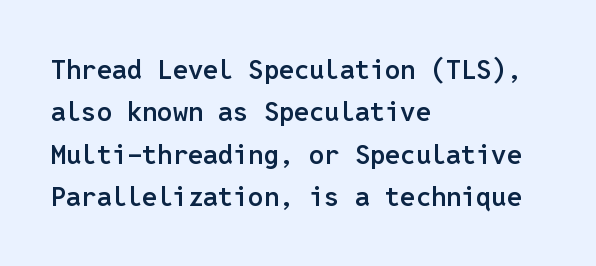
Caption: multi-line text, flush left, ragged right. Compared with typical body copy, the letter spacing here is the same. In terms of leading, this rendering sits right in the middle. Underlining? Definitely not there. How heavy is the stroke? Medium-heavy — a semibold, shy of bold. Style check: upright.
